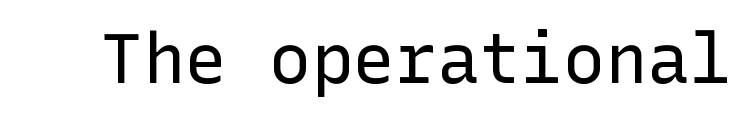
Q: Is the text bold? A: No.
Q: Is the text italic (slanted)? A: No, it is upright.
Q: Is the typeface a serif or a sans-serif typeface? A: Sans-serif.
Q: Is the text underlined? A: No.
Q: Is the spacing between letters normal or unusually wide? A: Normal.
Q: Width (condensed, normal, or wide)? A: Normal.
Q: Stroke contrast? A: Low.
Q: x-height? A: Medium.
